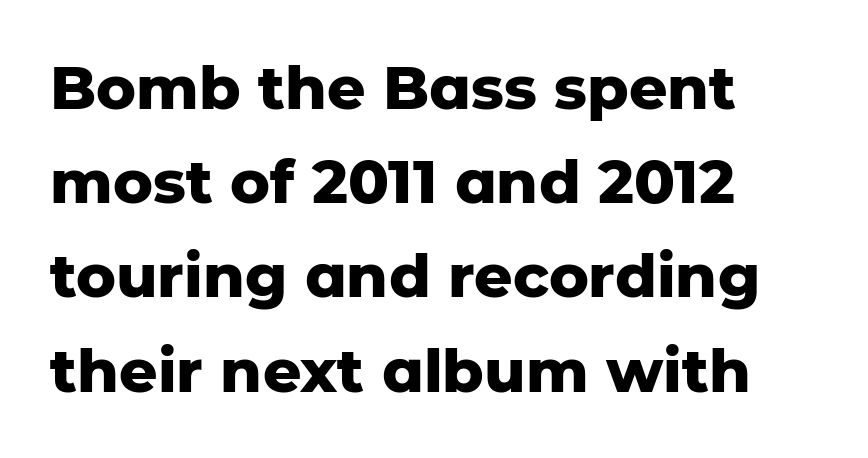
{"serif": "no", "italic": "no", "bold": "yes", "weight": "heavy", "width": "normal", "stroke_contrast": "low", "x_height": "medium", "monospaced": "no", "underline": "no", "align": "left", "line_spacing": "normal", "line_spacing_ratio": 1.57, "letter_spacing": "normal", "letter_spacing_em": 0.0, "glyph_px": 60}
